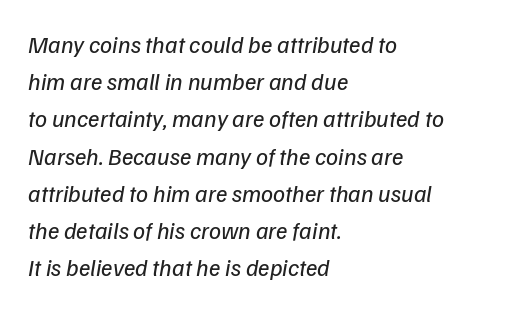
The image shows 24 px text type, italic (leaning right); set left-aligned, normal line spacing (1.55x), normal letter spacing, not underlined.
